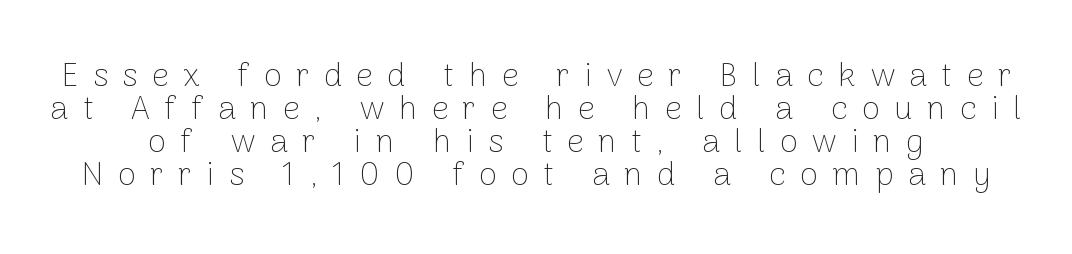
Grotesque or geometric, the face here clearly has no serifs. Ordinary non-slanted type is in use. Think of a printed novel: that variable character pitch is what you see here. The tracking reads as deliberately expanded to a designer's eye. The space directly below the letters is spotless.
